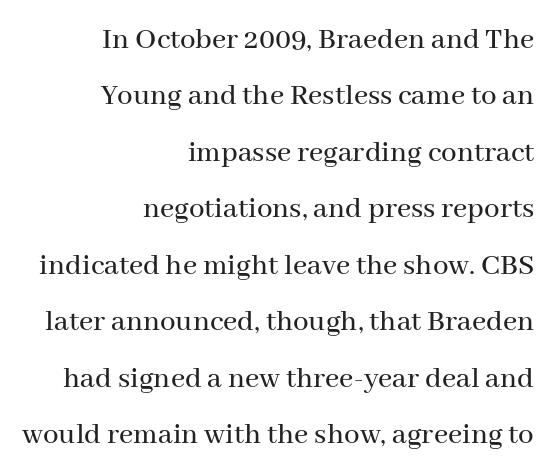
{"serif": "yes", "italic": "no", "width": "normal", "stroke_contrast": "medium", "x_height": "medium", "monospaced": "no", "underline": "no", "align": "right", "line_spacing_ratio": 1.82, "letter_spacing": "normal", "letter_spacing_em": 0.0, "glyph_px": 31}
